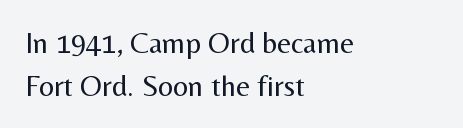
The image shows 30 px regular-weight sans-serif type, upright; set left-aligned, normal line spacing (1.43x), normal letter spacing, not underlined; medium stroke contrast and a medium x-height.
